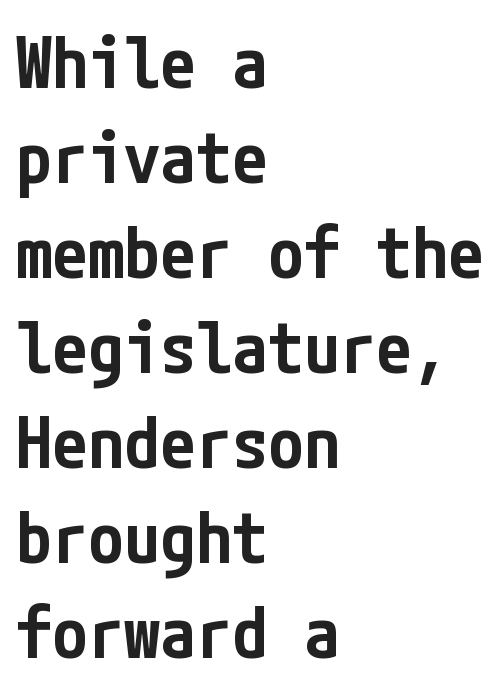
Q: Is the text bold? A: Semi-bold.
Q: Is the text italic (slanted)? A: No, it is upright.
Q: Is the typeface a serif or a sans-serif typeface? A: Sans-serif.
Q: Is the text underlined? A: No.
Q: How is the paragraph aligned? A: Left-aligned.
Q: Is the spacing between letters normal or unusually wide? A: Normal.
Q: Is the spacing between lines tight, normal or loose? A: Normal.
Q: Width (condensed, normal, or wide)? A: Condensed.
Q: Stroke contrast? A: Low.
Q: x-height? A: Medium.
